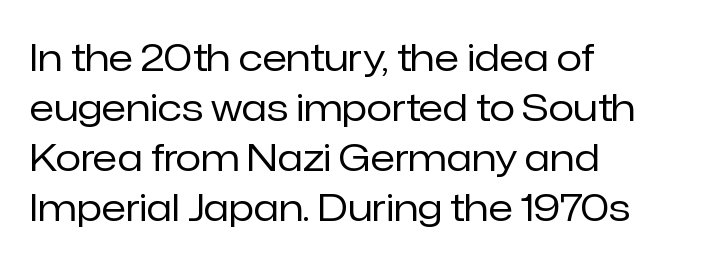
{"serif": "no", "italic": "no", "bold": "no", "weight": "regular", "width": "normal", "stroke_contrast": "low", "x_height": "medium", "monospaced": "no", "underline": "no", "align": "left", "line_spacing": "normal", "line_spacing_ratio": 1.35, "letter_spacing": "normal", "letter_spacing_em": 0.0, "glyph_px": 37}
